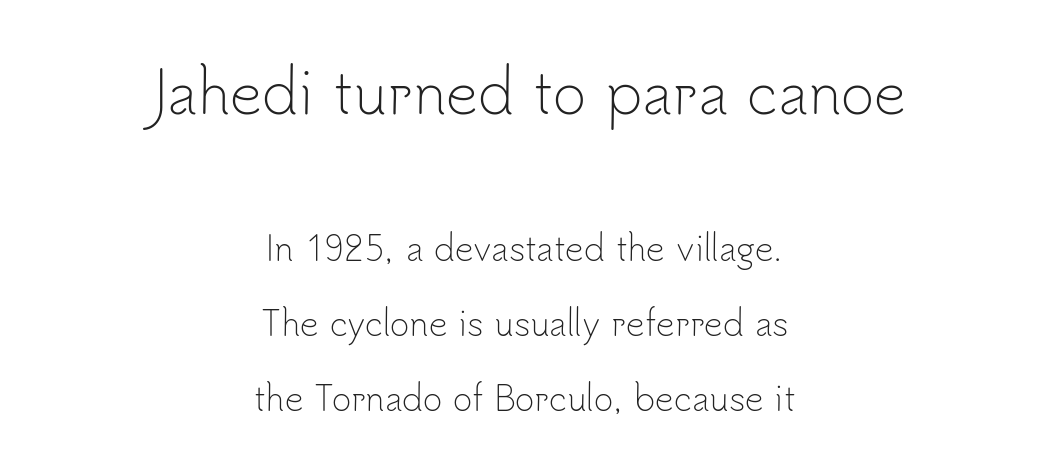
The image shows 57 px light sans-serif type, upright; set centered, loose line spacing (2.27x), normal letter spacing, not underlined; the first (top) block is 1.73x larger; low stroke contrast and a small x-height.
